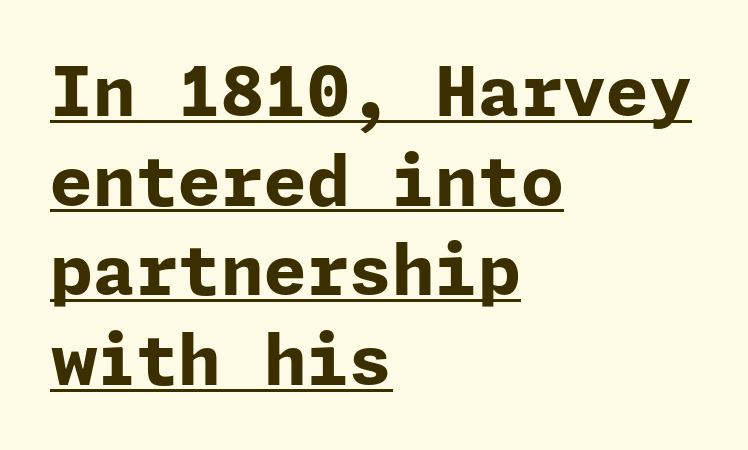
{"serif": "no", "italic": "no", "bold": "yes", "weight": "bold", "width": "normal", "stroke_contrast": "low", "x_height": "medium", "underline": "yes", "align": "left", "line_spacing": "normal", "line_spacing_ratio": 1.3, "letter_spacing": "normal", "letter_spacing_em": 0.0, "glyph_px": 69}
